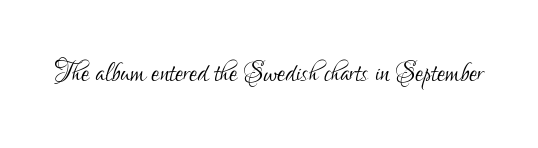
{"serif": "no", "bold": "no", "weight": "light", "width": "condensed", "stroke_contrast": "low", "x_height": "small", "monospaced": "no", "underline": "no", "letter_spacing": "normal", "letter_spacing_em": 0.0, "glyph_px": 36}
